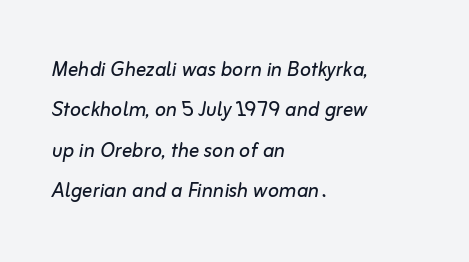
{"italic": "yes", "lean": "right", "slant_degrees": 10, "bold": "no", "underline": "no", "align": "left", "line_spacing": "normal", "line_spacing_ratio": 1.55, "letter_spacing": "normal", "letter_spacing_em": 0.0, "glyph_px": 26}
